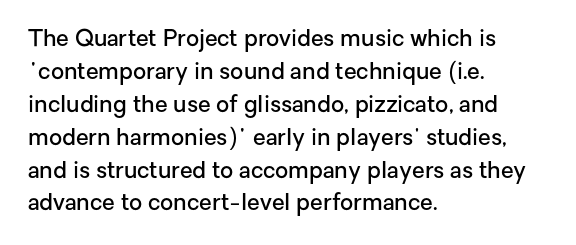
Q: Is the text bold? A: Semi-bold.
Q: Is the text italic (slanted)? A: No, it is upright.
Q: Is the text underlined? A: No.
Q: How is the paragraph aligned? A: Left-aligned.
Q: Is the spacing between letters normal or unusually wide? A: Normal.
Q: Is the spacing between lines tight, normal or loose? A: Normal.
